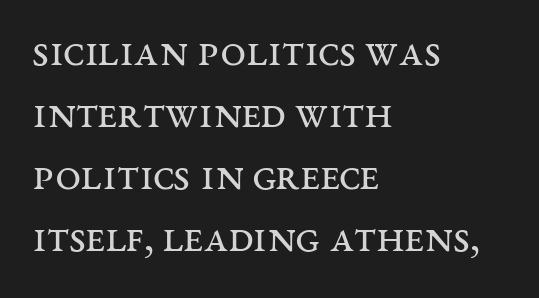
{"serif": "yes", "italic": "no", "bold": "no", "weight": "regular", "width": "wide", "stroke_contrast": "medium", "x_height": "large", "monospaced": "no", "underline": "no", "align": "left", "line_spacing": "normal", "line_spacing_ratio": 1.35, "letter_spacing": "normal", "letter_spacing_em": 0.0, "glyph_px": 46}
